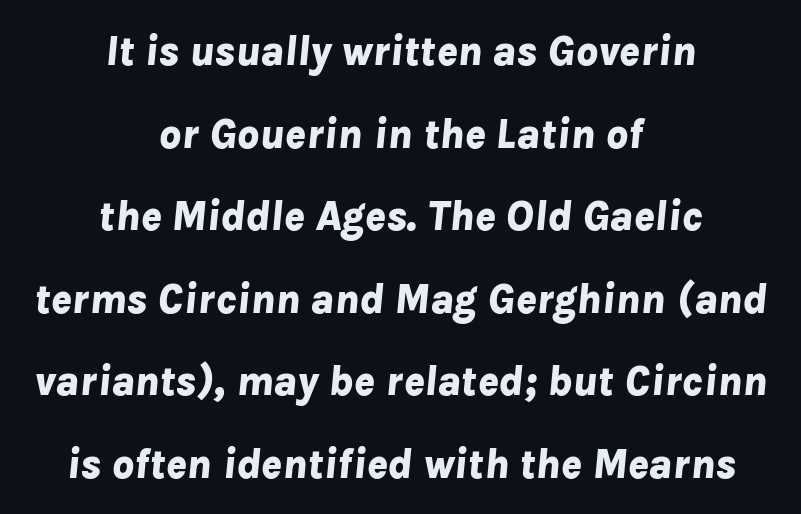
Q: Is the text bold? A: Yes.
Q: Is the text italic (slanted)? A: Yes, it leans right by about 8 degrees.
Q: Is the text underlined? A: No.
Q: How is the paragraph aligned? A: Centered.
Q: Is the spacing between letters normal or unusually wide? A: Normal.
Q: Is the spacing between lines tight, normal or loose? A: Loose.
Q: Width (condensed, normal, or wide)? A: Normal.
Q: Stroke contrast? A: Low.
Q: x-height? A: Medium.
Q: Monospaced? A: No.
